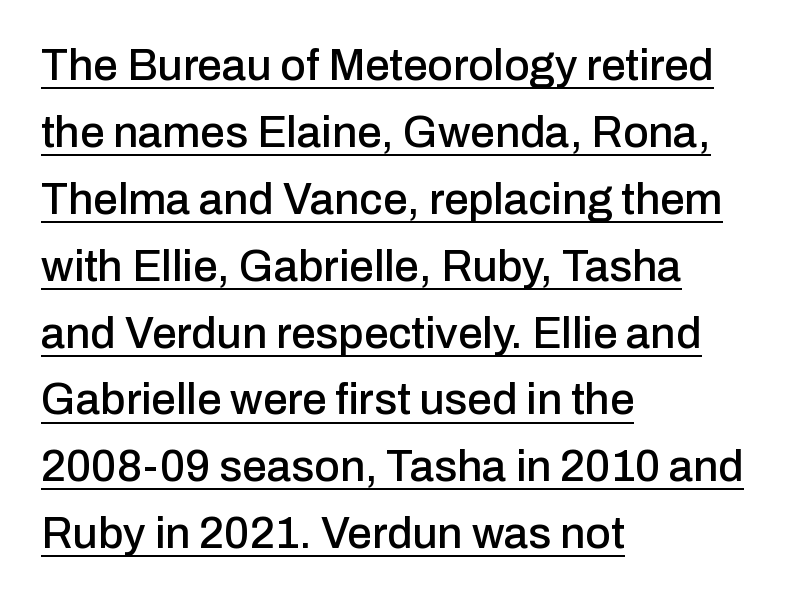
The characters display no serif detailing; their extremities are plain. If you drew a ruler down the left edge, every line would touch it. Glyph-to-glyph distance matches everyday printed text. The passage shown is underscored from start to finish.
